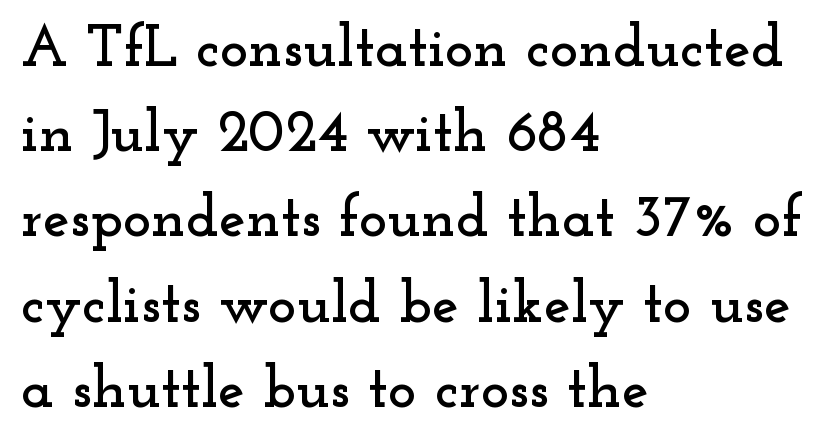
The image shows 60 px wide serif type, upright; set left-aligned, normal line spacing (1.42x), normal letter spacing, not underlined; low stroke contrast and a small x-height.
